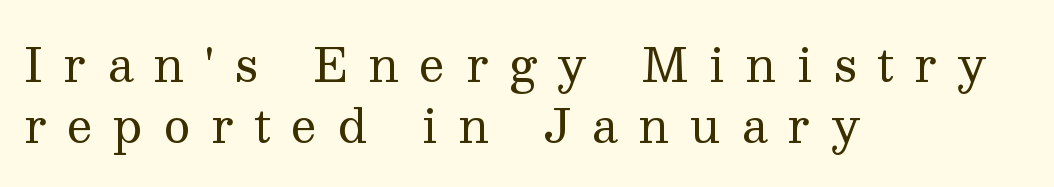
{"serif": "yes", "italic": "no", "bold": "no", "weight": "regular", "width": "normal", "stroke_contrast": "medium", "x_height": "medium", "monospaced": "no", "underline": "no", "align": "left", "line_spacing": "normal", "line_spacing_ratio": 1.32, "letter_spacing": "wide", "letter_spacing_em": 0.44, "glyph_px": 46}
